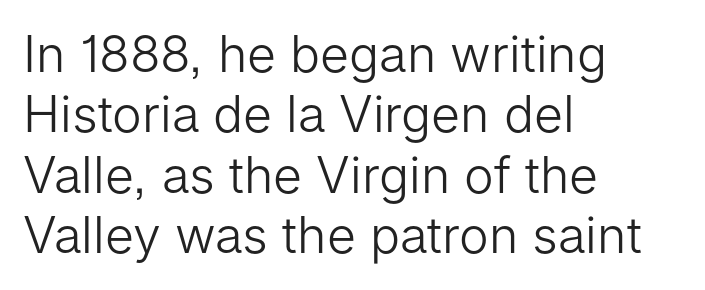
{"serif": "no", "italic": "no", "bold": "no", "weight": "light", "width": "normal", "stroke_contrast": "low", "x_height": "medium", "monospaced": "no", "underline": "no", "align": "left", "line_spacing_ratio": 1.21, "letter_spacing": "normal", "letter_spacing_em": 0.0, "glyph_px": 50}
